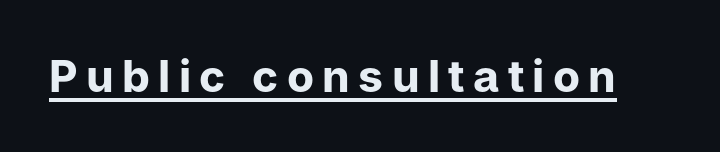
Students, observe the line beneath the letters — that is underlining. The letters advance in unequal steps, a hallmark of proportional type. Check where the strokes stop: nothing finishes them off — pure sans. Caption: bold face, heavy strokes.
